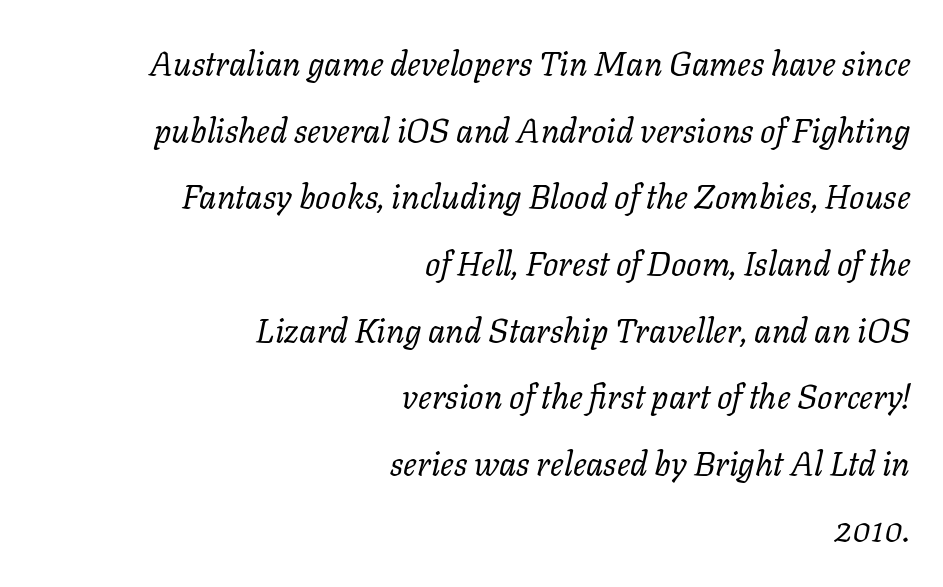
{"serif": "yes", "italic": "yes", "lean": "right", "slant_degrees": 11, "bold": "no", "weight": "regular", "width": "normal", "stroke_contrast": "low", "x_height": "medium", "monospaced": "no", "underline": "no", "align": "right", "line_spacing": "loose", "line_spacing_ratio": 1.96, "letter_spacing": "normal", "letter_spacing_em": 0.0, "glyph_px": 34}
